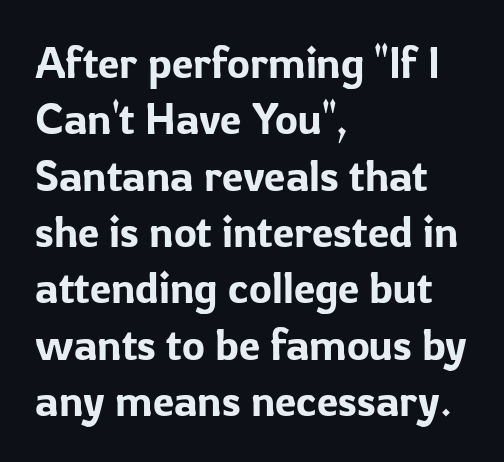
The image shows 43 px sans-serif type, upright; set left-aligned, normal line spacing (1.31x), normal letter spacing, not underlined; low stroke contrast and a medium x-height.
